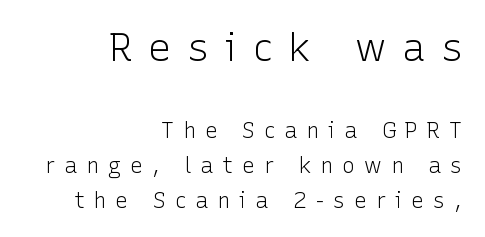
The image shows 39 px light sans-serif type, upright; set right-aligned, normal line spacing (1.6x), unusually wide letter spacing (+0.4 em), not underlined; the first (top) block is 1.77x larger; low stroke contrast and a medium x-height.
